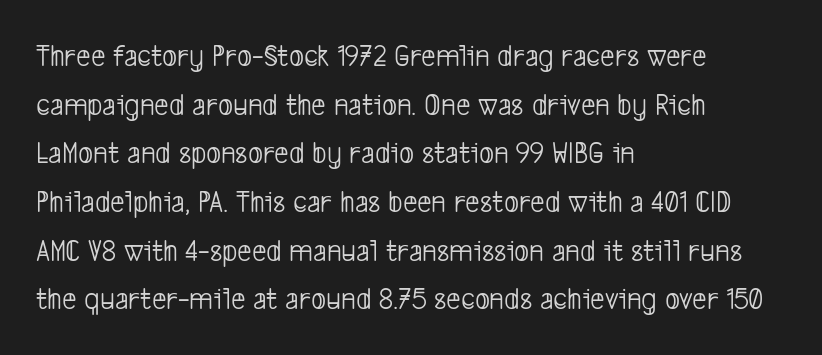
Inter-character spacing is left at the font's built-in metrics. Successive baselines arrive at the customary interval. Rule under the text: the space is simply empty. The paragraph shown leans on its left margin. Nothing heavy about these letters — not bold at all.
